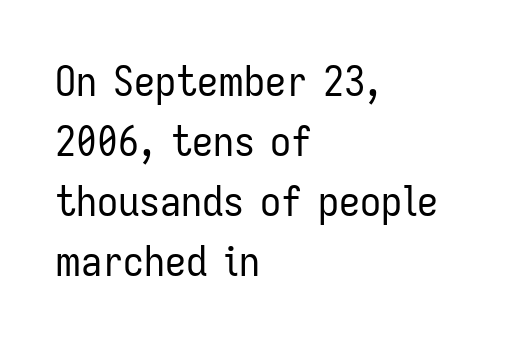
Inter-character spacing is left at the font's built-in metrics. The area under the type is left untouched. In terms of posture, this sample is upright. Ink coverage per letter is moderate at most.
